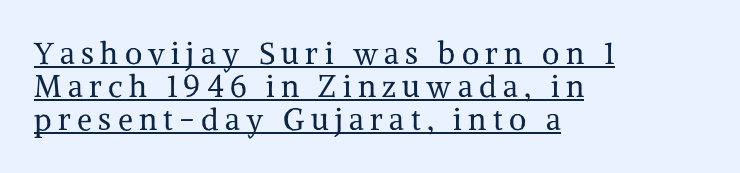
Q: Is the text bold? A: No.
Q: Is the text italic (slanted)? A: No, it is upright.
Q: Is the typeface a serif or a sans-serif typeface? A: Serif.
Q: Is the text underlined? A: Yes.
Q: How is the paragraph aligned? A: Left-aligned.
Q: Is the spacing between letters normal or unusually wide? A: Unusually wide.
Q: Is the spacing between lines tight, normal or loose? A: Tight.
Q: Width (condensed, normal, or wide)? A: Normal.
Q: Stroke contrast? A: Medium.
Q: x-height? A: Medium.
Q: Monospaced? A: No.
